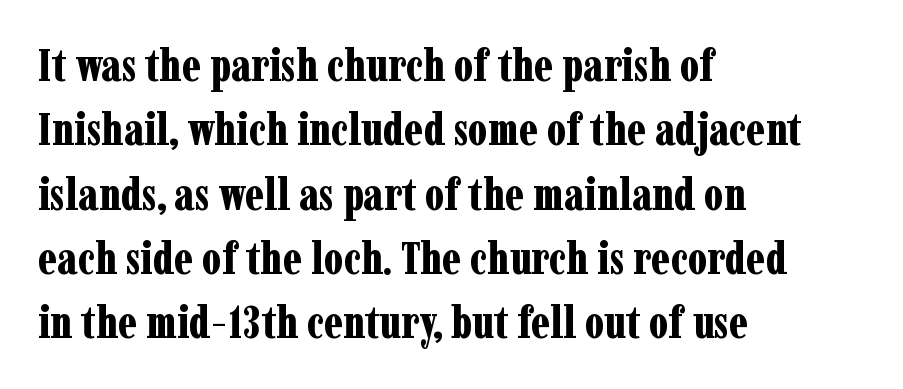
The image shows 45 px bold, condensed serif type, upright; set left-aligned, normal line spacing (1.43x), normal letter spacing, not underlined; low stroke contrast and a medium x-height.
